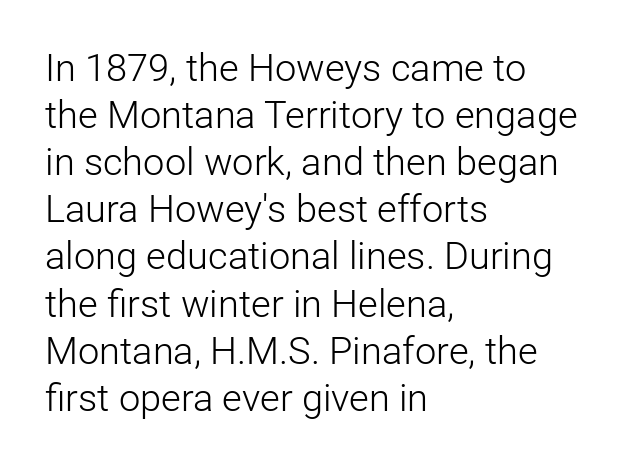
Q: Is the text bold? A: No.
Q: Is the text italic (slanted)? A: No, it is upright.
Q: Is the typeface a serif or a sans-serif typeface? A: Sans-serif.
Q: Is the text underlined? A: No.
Q: How is the paragraph aligned? A: Left-aligned.
Q: Is the spacing between letters normal or unusually wide? A: Normal.
Q: Width (condensed, normal, or wide)? A: Normal.
Q: Stroke contrast? A: Low.
Q: x-height? A: Medium.
Q: Monospaced? A: No.
